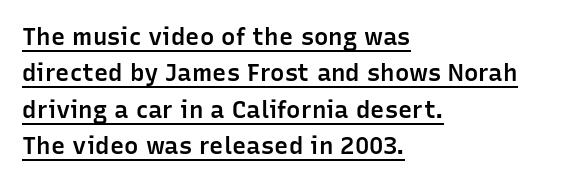
{"italic": "no", "bold": "semi", "underline": "yes", "align": "left", "line_spacing": "normal", "line_spacing_ratio": 1.52, "letter_spacing": "normal", "letter_spacing_em": 0.0, "glyph_px": 24}
